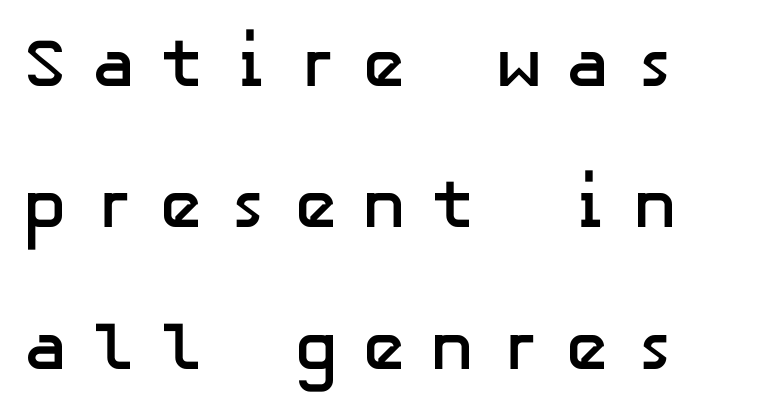
{"serif": "no", "italic": "no", "bold": "yes", "weight": "semibold", "width": "normal", "stroke_contrast": "low", "x_height": "medium", "underline": "no", "line_spacing": "loose", "line_spacing_ratio": 2.08, "letter_spacing": "wide", "letter_spacing_em": 0.33, "glyph_px": 68}
